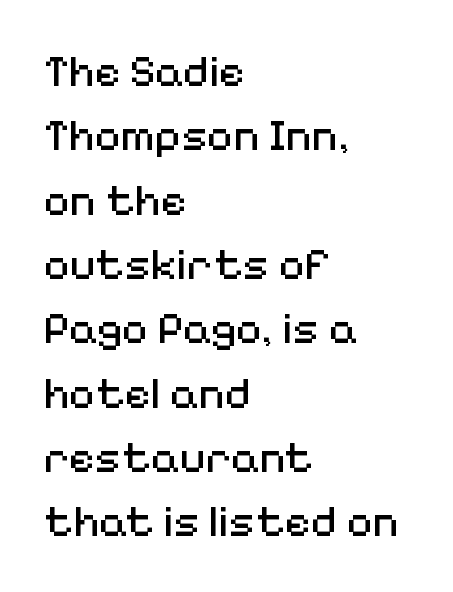
This rendering features lettering with no underline. Leading: standard. Default kerning and tracking; the words read as compact shapes. Caption: face not bold, strokes unweighted. Posture: vertical. Typographically, this falls in the sans-serif category.
